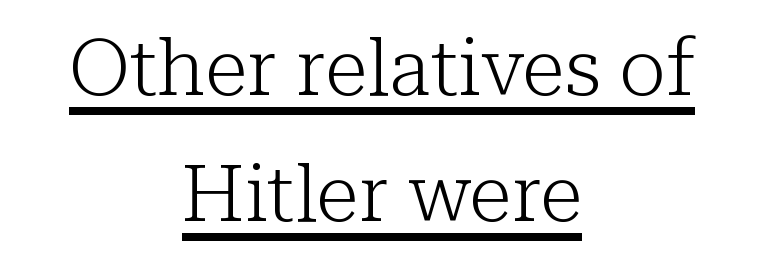
Leading matches the norm, producing a regular column. Characters remain perfectly vertical along every line. Spacing verdict: proportional, widths tailored to each character. Note: serifs present on the glyphs. No letter is thick-stroked: the sample isn't bold. These lines are centered, leaving both edges ragged.
